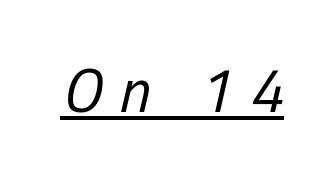
The image shows 62 px regular-weight, condensed type, italic (leaning right); set unusually wide letter spacing (+0.28 em), underlined; low stroke contrast and a medium x-height.
